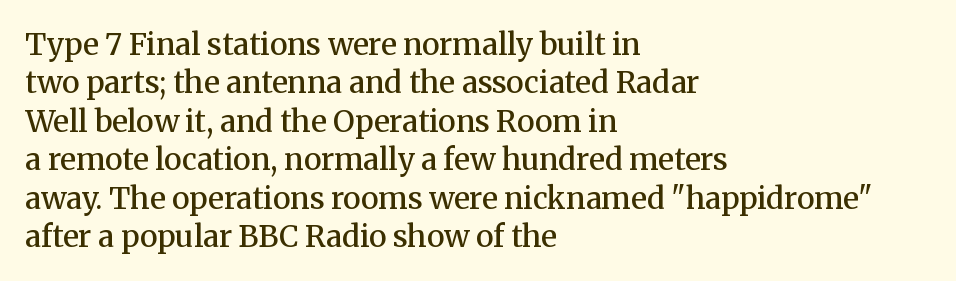
Q: Is the text bold? A: Semi-bold.
Q: Is the text italic (slanted)? A: No, it is upright.
Q: Is the typeface a serif or a sans-serif typeface? A: Serif.
Q: Is the text underlined? A: No.
Q: How is the paragraph aligned? A: Left-aligned.
Q: Is the spacing between letters normal or unusually wide? A: Normal.
Q: Is the spacing between lines tight, normal or loose? A: Normal.
Q: Width (condensed, normal, or wide)? A: Normal.
Q: Stroke contrast? A: Medium.
Q: x-height? A: Medium.
Q: Monospaced? A: No.
